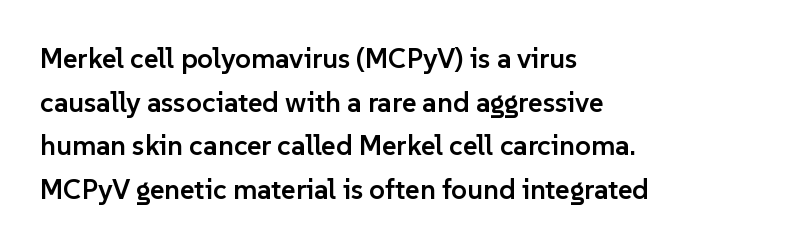
The image shows 28 px semibold sans-serif type, upright; set left-aligned, normal line spacing (1.56x), normal letter spacing, not underlined; low stroke contrast and a medium x-height.
